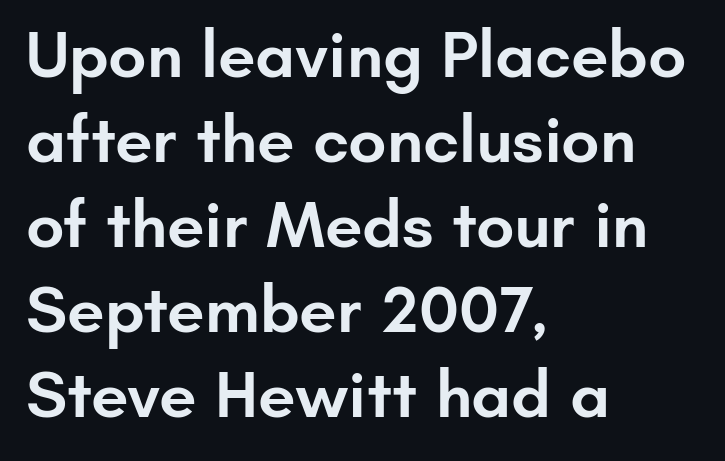
The rendering uses natural spacing where letterforms have individual widths. Plain, unruled lines of type. The type family on display is of the sans-serif kind. If you drew a ruler down the left edge, every line would touch it.
